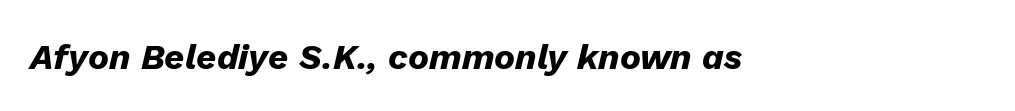
Check under the words: just untouched page. A typesetter would call this proportional, since set widths differ per character. Reading down the block, your eye returns to a fixed left position each line. The type is set solid horizontally, with unmodified tracking. Heavy-handed strokes throughout: this text is bold.
